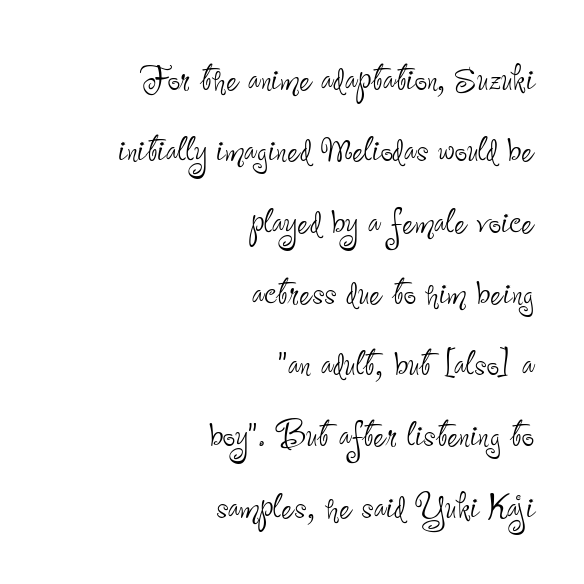
{"serif": "no", "bold": "no", "weight": "thin", "width": "condensed", "stroke_contrast": "low", "x_height": "small", "monospaced": "no", "underline": "no", "align": "right", "line_spacing": "normal", "line_spacing_ratio": 1.62, "letter_spacing": "normal", "letter_spacing_em": 0.0, "glyph_px": 44}
